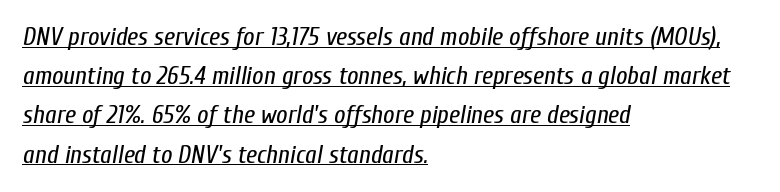
The image shows 25 px text type, italic (leaning right); set left-aligned, normal line spacing (1.57x), normal letter spacing, underlined.
